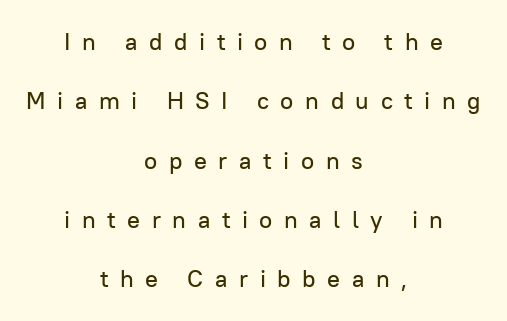
Centered paragraph, ragged on both sides. This sample uses expanded letter spacing, leaving extra air between glyphs. Only glyphs here, with clear space below each row. The lines are spread far apart with generous leading.
